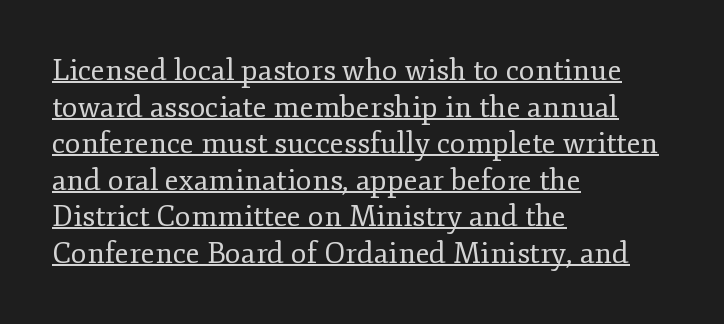
The image shows 29 px regular-weight serif type, upright; set left-aligned, normal line spacing (1.26x), normal letter spacing, underlined; low stroke contrast and a small x-height.
